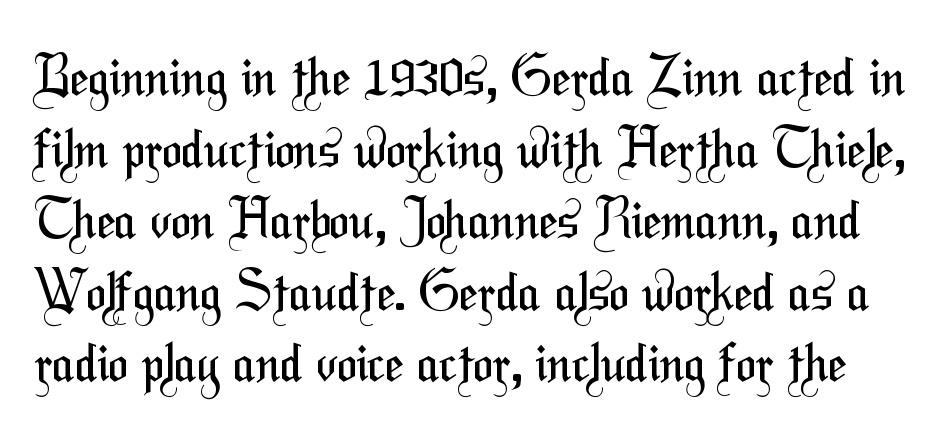
Q: Is the text bold? A: No.
Q: Is the typeface a serif or a sans-serif typeface? A: Sans-serif.
Q: Is the text underlined? A: No.
Q: Is the spacing between letters normal or unusually wide? A: Normal.
Q: Is the spacing between lines tight, normal or loose? A: Normal.
Q: Width (condensed, normal, or wide)? A: Condensed.
Q: Stroke contrast? A: Medium.
Q: x-height? A: Medium.
Q: Monospaced? A: No.
